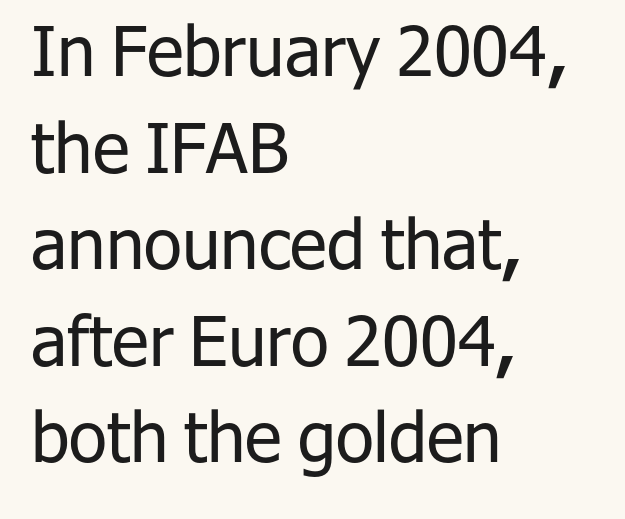
What's the leading like? Ordinary, nothing unusual. The font family rendered here belongs to the sans-serif group. The space beneath each line is pristine and unruled. The characters are drawn with everyday or finer stroke widths. The tracking reads as untouched default to a designer's eye. This sample has the flowing, uneven cadence of proportional lettering.
